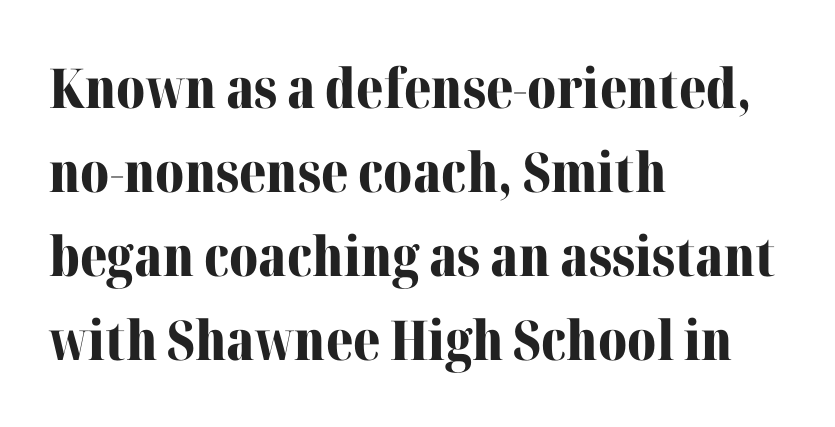
Style check: upright. Does the type have serifs? Yes, each stem ends in a small foot. A typesetter would call this proportional, since set widths differ per character. Nobody drew a line under any word here.
